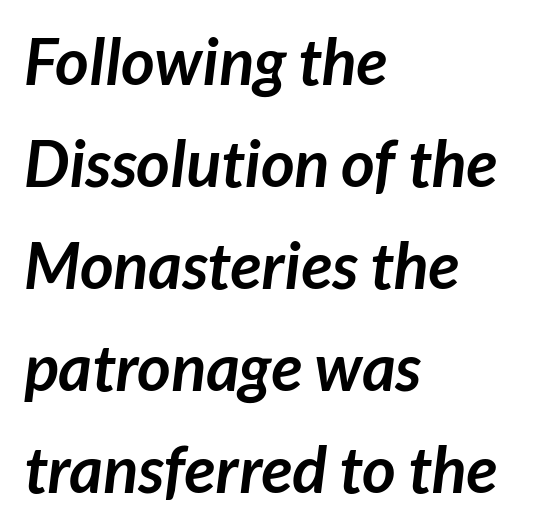
Q: Is the text bold? A: Yes.
Q: Is the typeface a serif or a sans-serif typeface? A: Sans-serif.
Q: Is the text underlined? A: No.
Q: How is the paragraph aligned? A: Left-aligned.
Q: Is the spacing between letters normal or unusually wide? A: Normal.
Q: Is the spacing between lines tight, normal or loose? A: Normal.
Q: Width (condensed, normal, or wide)? A: Normal.
Q: Stroke contrast? A: Low.
Q: x-height? A: Medium.
Q: Monospaced? A: No.
